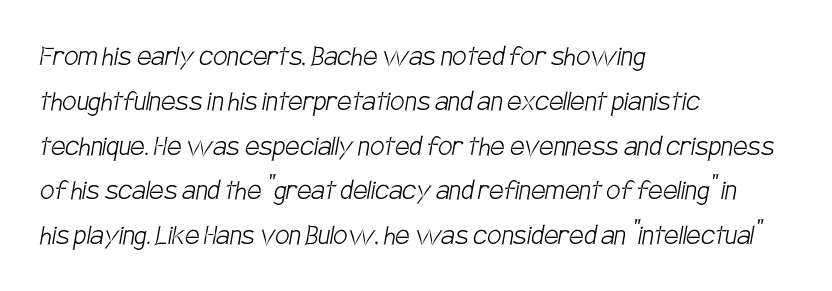
Typographically, this falls in the sans-serif category. Each line starts at the same left margin while the right side varies. No word sits above an underline. The tracking reads as untouched default to a designer's eye. Looks like regular typesetting: each glyph gets only the width it needs. The font sits on the lighter half of the weight spectrum, regular included.
